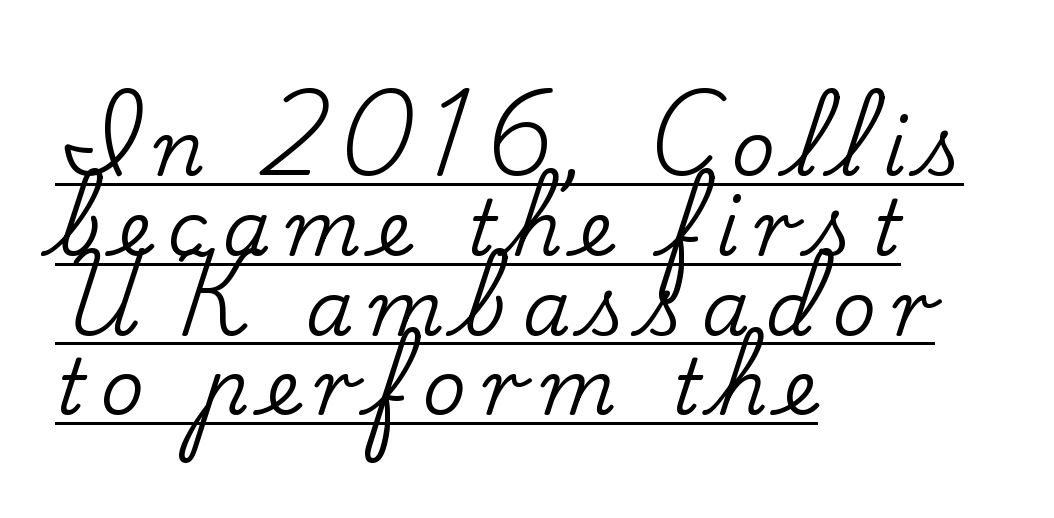
The leading is snug, giving the passage a crowded texture. To sum up the face: it has serifs. These lines are rendered in a variable-pitch font. Look at the tracking — it's clearly loosened, letters drifting apart. A rule runs beneath these lines of type.
